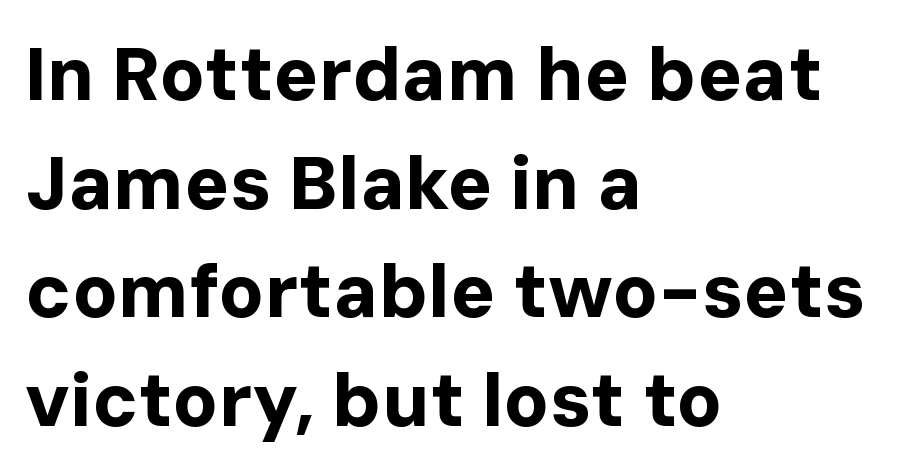
The image shows 75 px bold sans-serif type, upright; set left-aligned, normal line spacing (1.45x), normal letter spacing, not underlined; low stroke contrast and a medium x-height.
